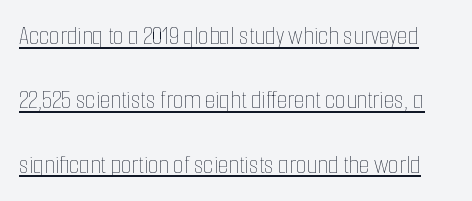
{"italic": "no", "bold": "no", "underline": "yes", "line_spacing": "loose", "line_spacing_ratio": 2.38, "letter_spacing": "normal", "letter_spacing_em": 0.0, "glyph_px": 27}
